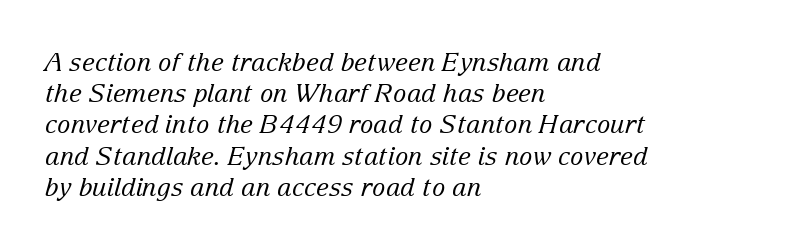
{"italic": "yes", "lean": "right", "slant_degrees": 15, "bold": "no", "underline": "no", "align": "left", "line_spacing": "normal", "line_spacing_ratio": 1.25, "letter_spacing": "normal", "letter_spacing_em": 0.0, "glyph_px": 25}
